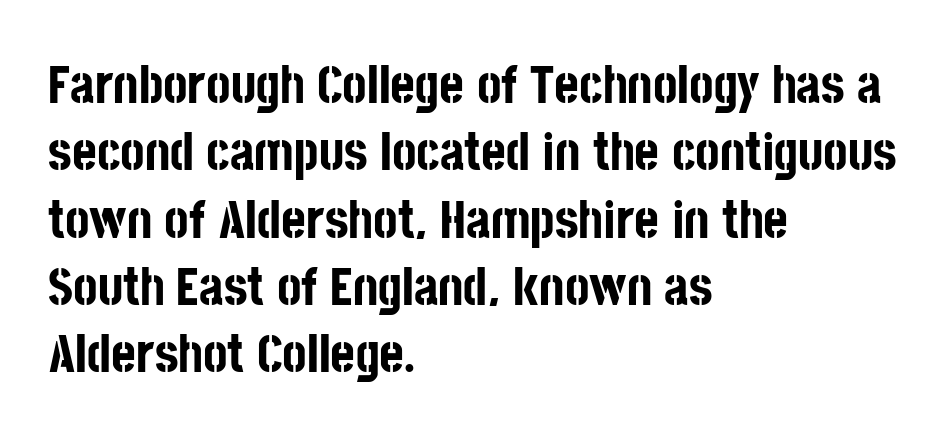
Students, this is bold: see how much ink each stroke carries. This is sans-serif lettering, the kind often seen on screens and signage. A bare baseline throughout the passage. Style check: upright.
